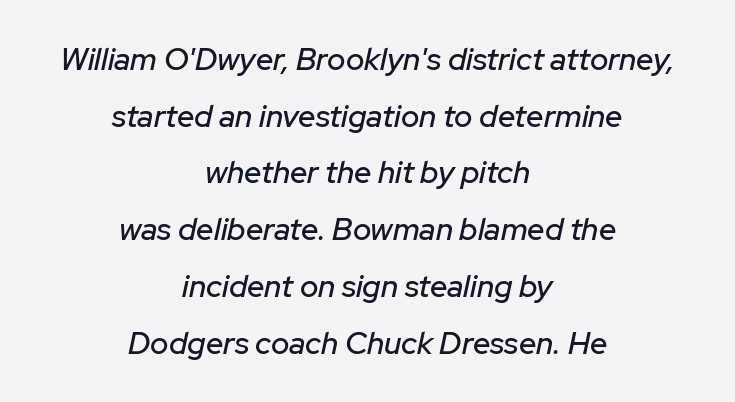
The image shows 31 px text type, italic (leaning right); set centered, line spacing 1.83x, normal letter spacing, not underlined; low stroke contrast and a medium x-height.
